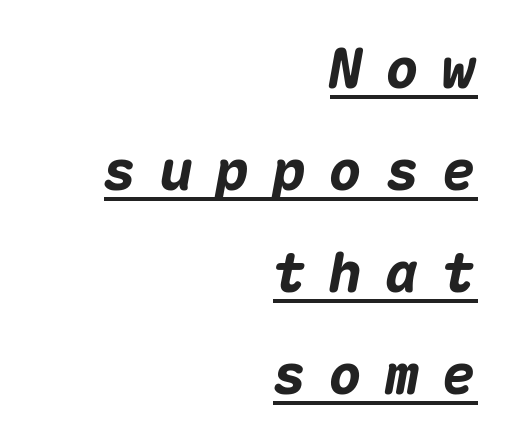
{"italic": "yes", "lean": "right", "slant_degrees": 10, "bold": "yes", "weight": "heavy", "width": "normal", "stroke_contrast": "medium", "x_height": "medium", "monospaced": "yes", "underline": "yes", "align": "right", "line_spacing_ratio": 1.82, "letter_spacing": "wide", "letter_spacing_em": 0.41, "glyph_px": 56}
